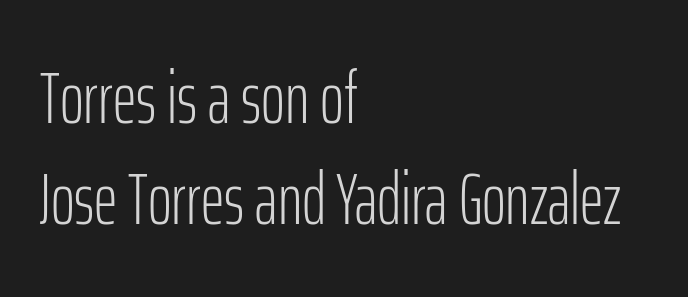
Horizontal alignment here is leftward, the default for most running prose. Weight class: somewhere from thin through regular. Inter-character spacing is left at the font's built-in metrics. This rendering employs a face without finishing strokes, i.e., a sans-serif. Posture: straight, roman, zero tilt. Letters rest on an invisible, unmarked baseline.
